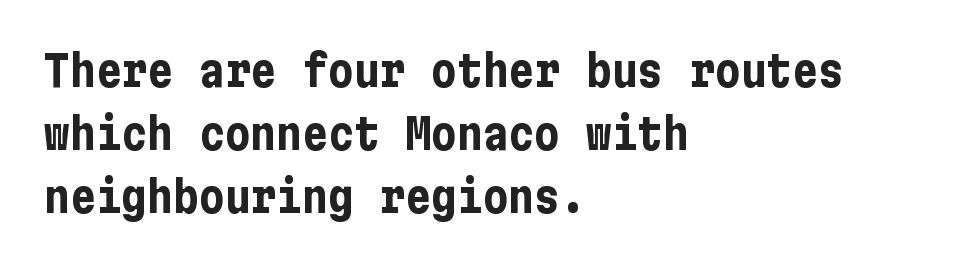
Thick stems and heavy bowls — unmistakably bold. How would I describe the line gaps? Plain and ordinary. A typesetter would mark this as roman, not italic. Typographically, this falls in the sans-serif category.
